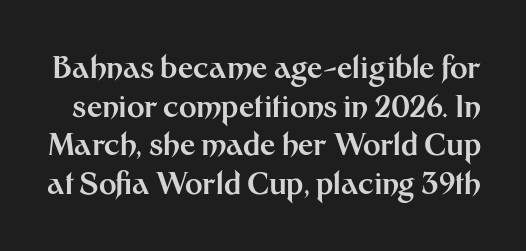
The image shows 30 px bold sans-serif type, upright; set normal line spacing (1.29x), normal letter spacing, not underlined; medium stroke contrast and a medium x-height.
